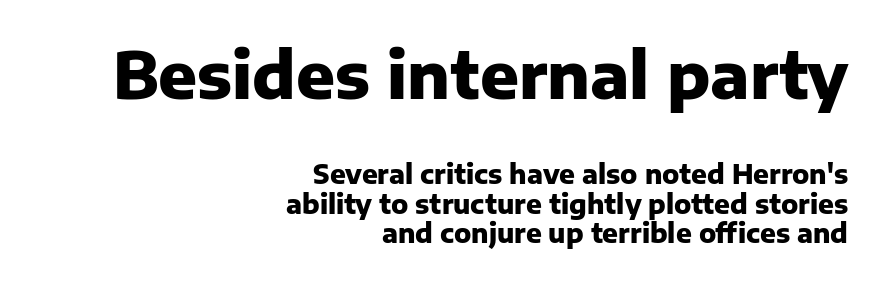
Q: Is the text bold? A: Yes.
Q: Is the text italic (slanted)? A: No, it is upright.
Q: Is the typeface a serif or a sans-serif typeface? A: Sans-serif.
Q: Is the text underlined? A: No.
Q: How is the paragraph aligned? A: Right-aligned.
Q: Is the spacing between letters normal or unusually wide? A: Normal.
Q: Is the spacing between lines tight, normal or loose? A: Tight.
Q: Which block of text is set in a larger size, the first (top) or the second (bottom)? A: The first (top) one.
Q: Width (condensed, normal, or wide)? A: Normal.
Q: Stroke contrast? A: Low.
Q: x-height? A: Medium.
Q: Monospaced? A: No.
